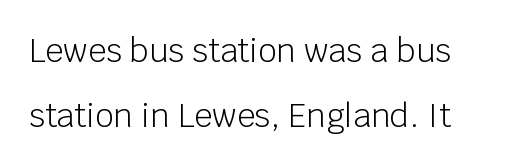
{"serif": "no", "italic": "no", "bold": "no", "weight": "light", "width": "normal", "stroke_contrast": "low", "x_height": "large", "monospaced": "no", "underline": "no", "line_spacing": "loose", "line_spacing_ratio": 2.04, "letter_spacing": "normal", "letter_spacing_em": 0.0, "glyph_px": 32}
